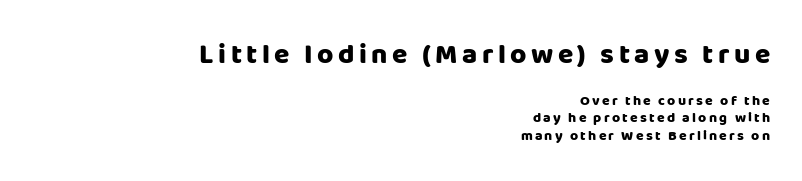
The image shows 28 px heavy sans-serif type, upright; set right-aligned, line spacing 1.24x, not underlined; the first (top) block is 2.0x larger; low stroke contrast and a large x-height.
